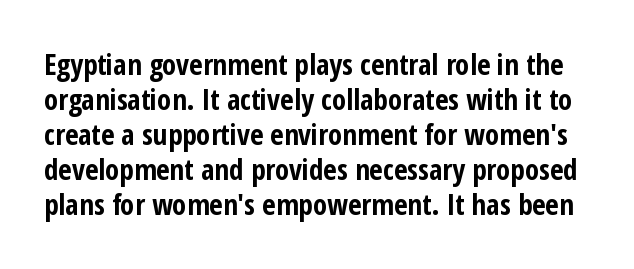
{"serif": "no", "italic": "no", "bold": "yes", "weight": "bold", "width": "condensed", "stroke_contrast": "low", "x_height": "medium", "monospaced": "no", "underline": "no", "line_spacing_ratio": 1.21, "letter_spacing": "normal", "letter_spacing_em": 0.0, "glyph_px": 29}
